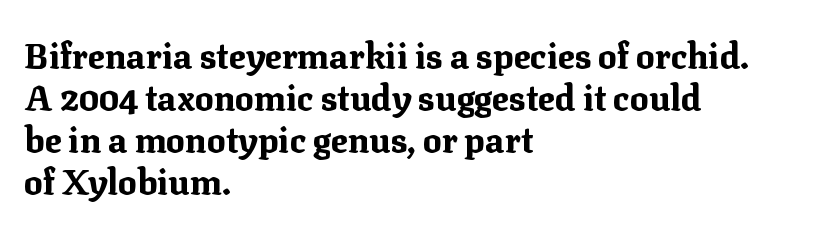
Serif or sans? Serif — the stroke terminals have little feet. No italicization has been applied; the sample stays upright. What stands out about the letter spacing? Nothing — it is the standard amount. Lines of text with bare space underneath. A full-strength bold gives these letters their thick strokes. Typeset ragged right — the left edge is the straight one.
